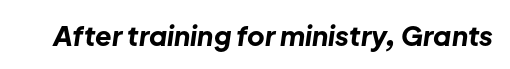
The image shows 27 px bold type, italic (leaning right); set normal letter spacing, not underlined.
